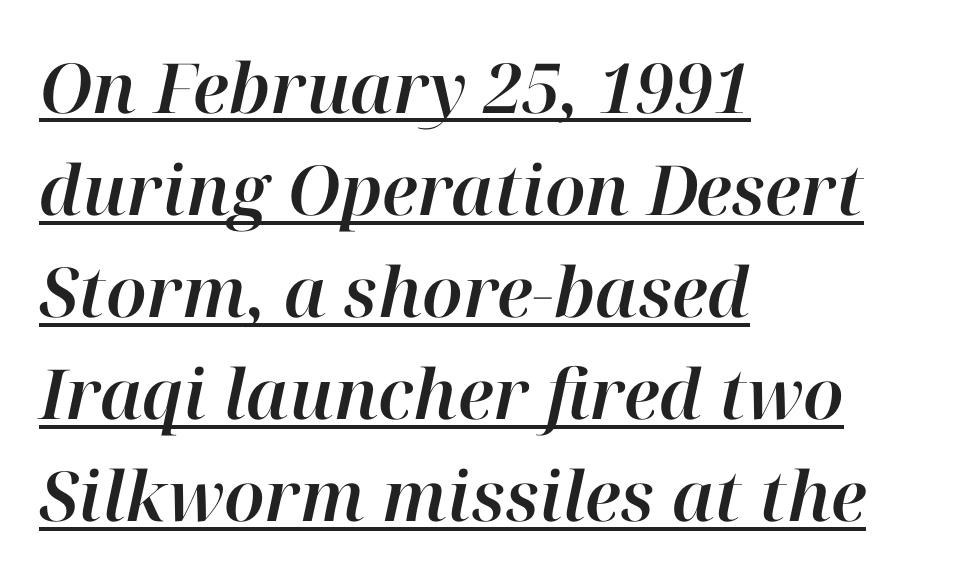
The image shows 69 px text type, italic (leaning right); set left-aligned, normal line spacing (1.48x), normal letter spacing, underlined; high stroke contrast and a medium x-height.
